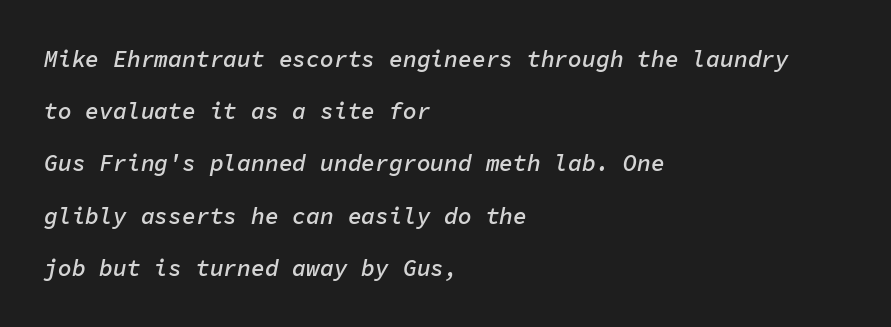
Q: Is the text bold? A: Semi-bold.
Q: Is the text italic (slanted)? A: Yes, it leans right by about 11 degrees.
Q: Is the text underlined? A: No.
Q: How is the paragraph aligned? A: Left-aligned.
Q: Is the spacing between letters normal or unusually wide? A: Normal.
Q: Is the spacing between lines tight, normal or loose? A: Loose.
